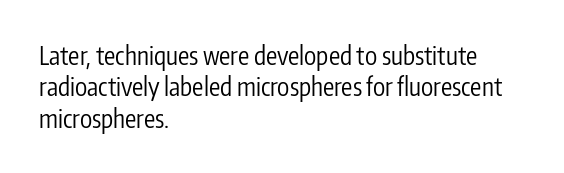
The image shows 25 px text type, upright; set left-aligned, normal line spacing (1.26x), normal letter spacing, not underlined.
